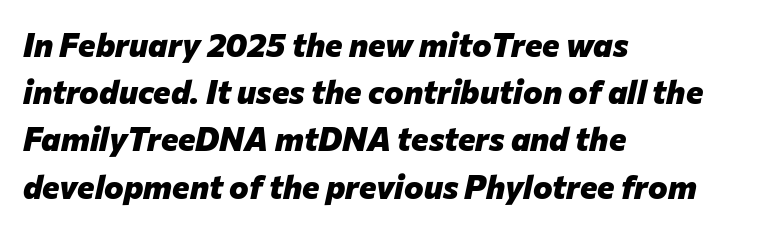
{"italic": "yes", "lean": "right", "slant_degrees": 12, "bold": "yes", "weight": "heavy", "width": "normal", "stroke_contrast": "low", "x_height": "medium", "monospaced": "no", "underline": "no", "align": "left", "line_spacing": "normal", "line_spacing_ratio": 1.43, "letter_spacing": "normal", "letter_spacing_em": 0.0, "glyph_px": 33}
